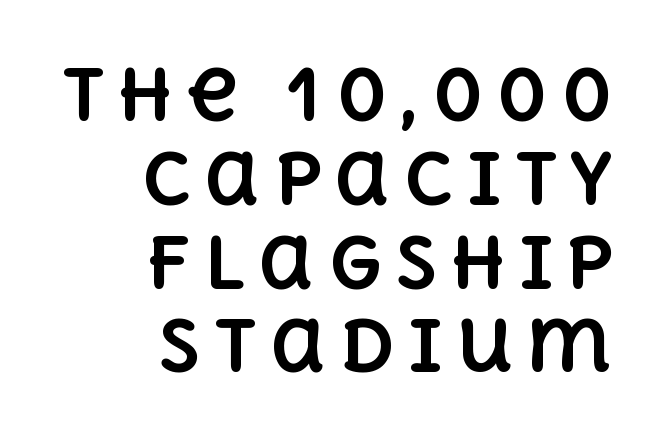
Q: Is the text bold? A: Yes.
Q: Is the text italic (slanted)? A: No, it is upright.
Q: Is the text underlined? A: No.
Q: How is the paragraph aligned? A: Right-aligned.
Q: Width (condensed, normal, or wide)? A: Normal.
Q: x-height? A: Large.
Q: Monospaced? A: No.
